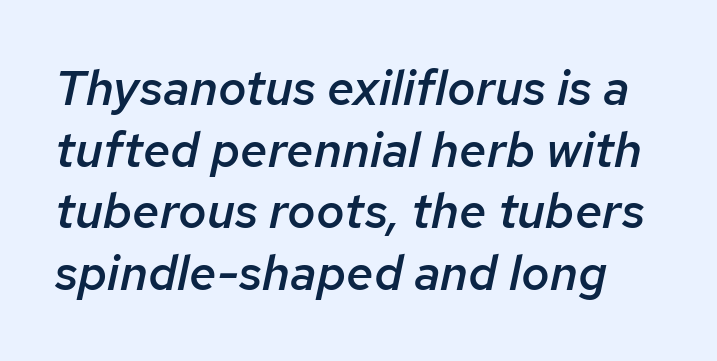
{"italic": "yes", "lean": "right", "slant_degrees": 12, "bold": "semi", "weight": "semibold", "width": "normal", "stroke_contrast": "low", "x_height": "medium", "monospaced": "no", "underline": "no", "line_spacing": "normal", "line_spacing_ratio": 1.26, "letter_spacing": "normal", "letter_spacing_em": 0.0, "glyph_px": 49}
